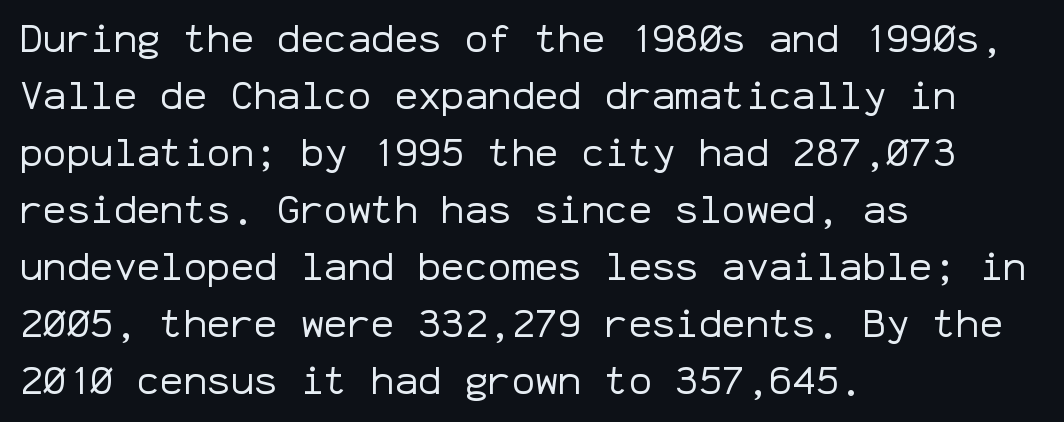
The image shows 39 px regular-weight sans-serif type, upright, monospaced; set left-aligned, normal line spacing (1.46x), normal letter spacing, not underlined; low stroke contrast and a medium x-height.
